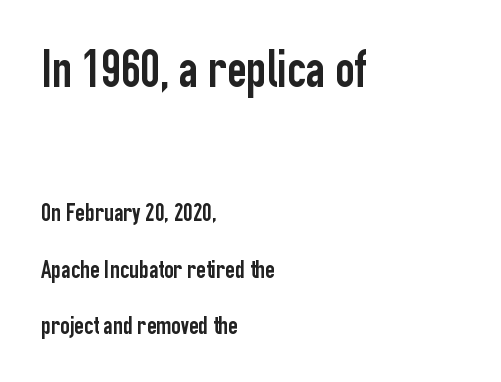
Q: Is the text italic (slanted)? A: No, it is upright.
Q: Is the typeface a serif or a sans-serif typeface? A: Sans-serif.
Q: Is the text underlined? A: No.
Q: How is the paragraph aligned? A: Left-aligned.
Q: Is the spacing between letters normal or unusually wide? A: Normal.
Q: Is the spacing between lines tight, normal or loose? A: Loose.
Q: Which block of text is set in a larger size, the first (top) or the second (bottom)? A: The first (top) one.
Q: Width (condensed, normal, or wide)? A: Condensed.
Q: Stroke contrast? A: Low.
Q: x-height? A: Medium.
Q: Monospaced? A: No.
